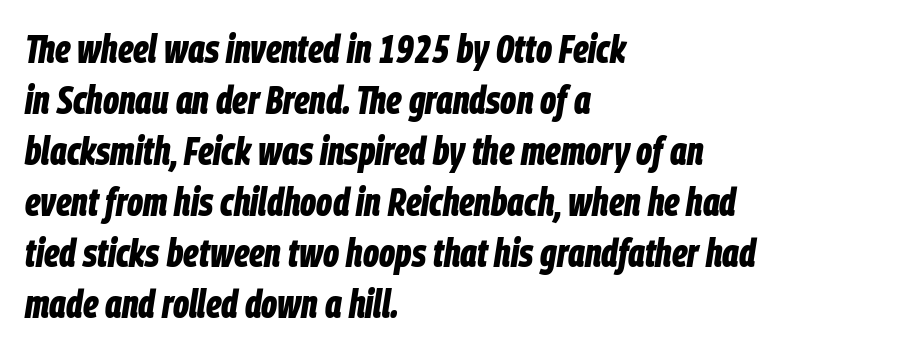
The image shows 39 px bold, condensed type, italic (leaning right); set left-aligned, normal line spacing (1.31x), normal letter spacing, not underlined; low stroke contrast and a large x-height.
